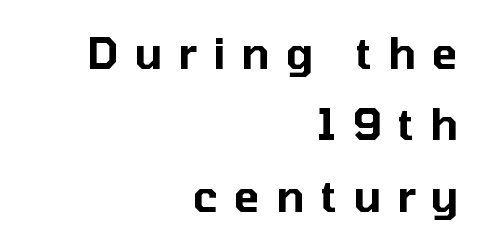
Note the varied advance widths — an 'i' is clearly narrower than an 'm'. Underlining? Definitely not there. The designer went with a sans here, leaving each stem footless. Teacher's note: observe the even right margin — that is flush-right alignment. The designer left line spacing at the default. Short note: letters widely spaced.
